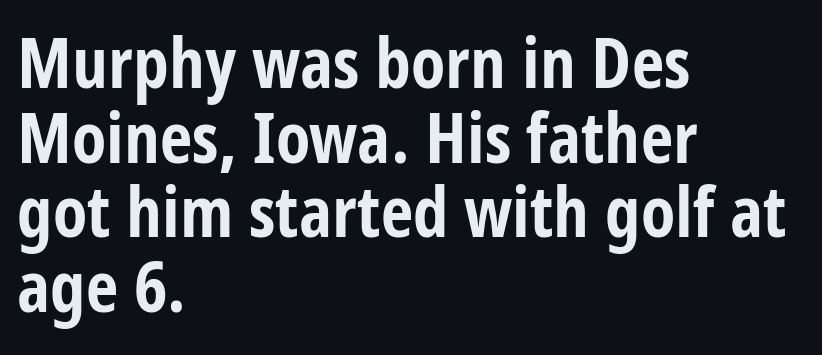
The image shows 71 px bold, condensed sans-serif type, upright; set left-aligned, tight line spacing (1.05x), normal letter spacing, not underlined; low stroke contrast and a large x-height.
